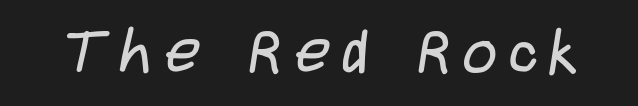
Q: Is the text bold? A: No.
Q: Is the typeface a serif or a sans-serif typeface? A: Sans-serif.
Q: Is the text underlined? A: No.
Q: Is the spacing between letters normal or unusually wide? A: Unusually wide.
Q: Width (condensed, normal, or wide)? A: Condensed.
Q: Stroke contrast? A: Low.
Q: x-height? A: Large.
Q: Monospaced? A: No.
